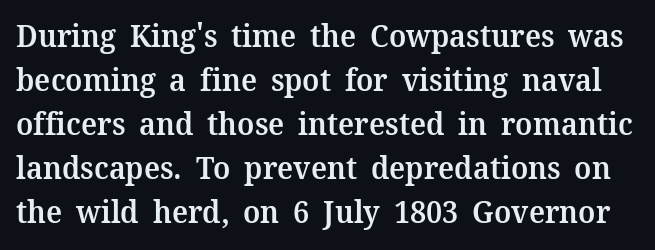
Q: Is the text bold? A: Semi-bold.
Q: Is the text italic (slanted)? A: No, it is upright.
Q: Is the typeface a serif or a sans-serif typeface? A: Serif.
Q: Is the text underlined? A: No.
Q: Is the spacing between letters normal or unusually wide? A: Normal.
Q: Is the spacing between lines tight, normal or loose? A: Normal.
Q: Width (condensed, normal, or wide)? A: Normal.
Q: Stroke contrast? A: Medium.
Q: x-height? A: Medium.
Q: Monospaced? A: No.
